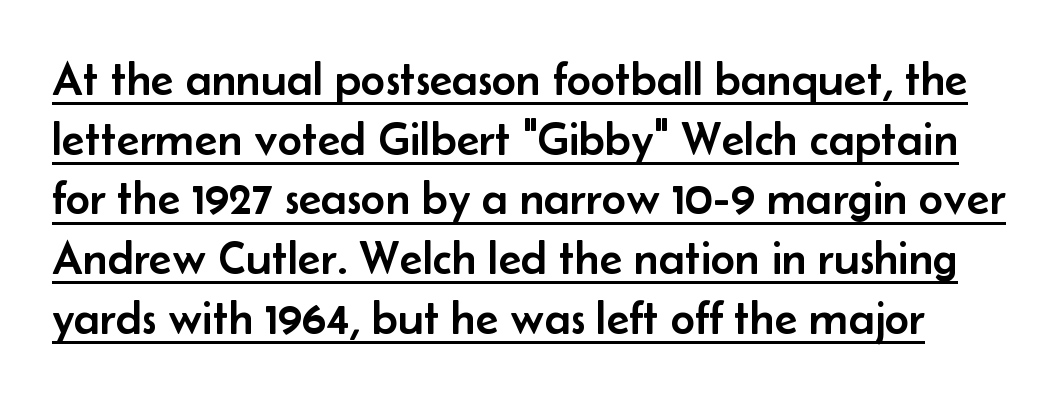
Vertical strokes here are truly vertical. The letters carry no serifs — their stems end cleanly without finishing strokes. The tracking reads as untouched default to a designer's eye. The words here are underlined.
